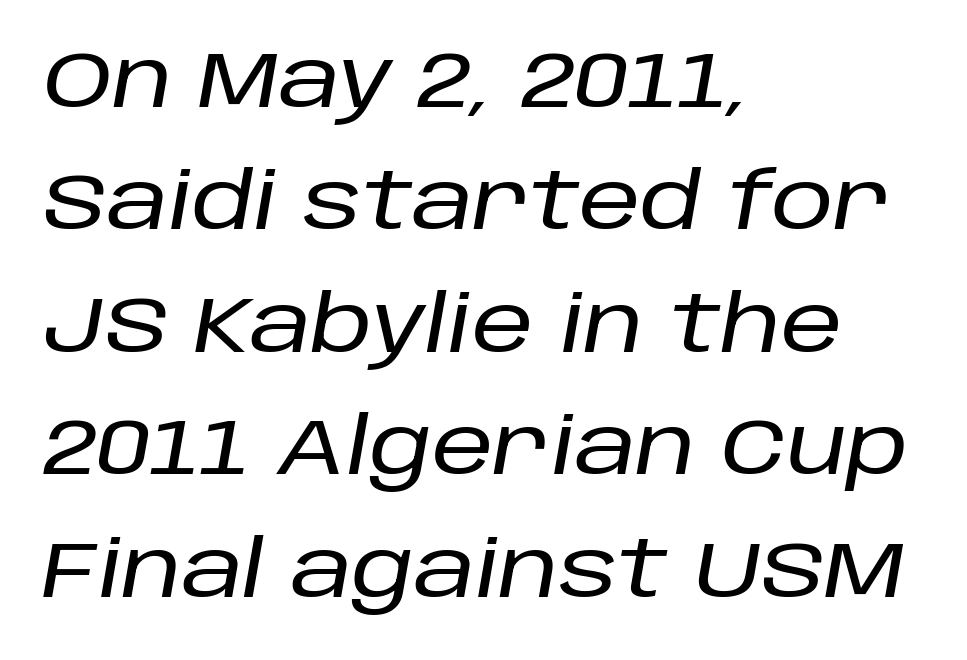
The image shows 78 px text type, italic (leaning right); set left-aligned, normal line spacing (1.57x), normal letter spacing, not underlined; low stroke contrast and a large x-height.
